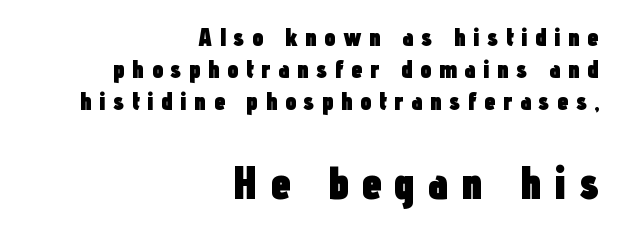
Q: Is the text bold? A: Yes.
Q: Is the text italic (slanted)? A: No, it is upright.
Q: Is the typeface a serif or a sans-serif typeface? A: Sans-serif.
Q: Is the text underlined? A: No.
Q: How is the paragraph aligned? A: Right-aligned.
Q: Is the spacing between letters normal or unusually wide? A: Unusually wide.
Q: Which block of text is set in a larger size, the first (top) or the second (bottom)? A: The second (bottom) one.
Q: Width (condensed, normal, or wide)? A: Condensed.
Q: Stroke contrast? A: Low.
Q: x-height? A: Medium.
Q: Monospaced? A: No.
